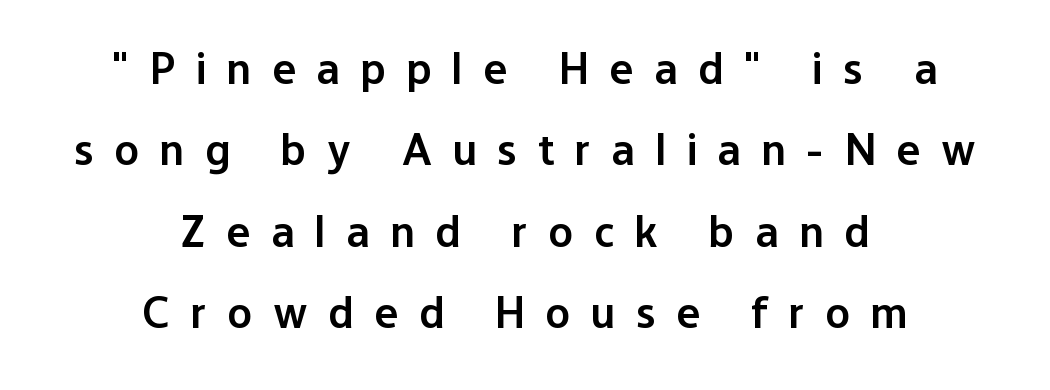
{"serif": "no", "italic": "no", "bold": "semi", "weight": "semibold", "width": "normal", "stroke_contrast": "low", "x_height": "medium", "monospaced": "no", "underline": "no", "align": "center", "line_spacing_ratio": 1.81, "letter_spacing": "wide", "letter_spacing_em": 0.46, "glyph_px": 45}
